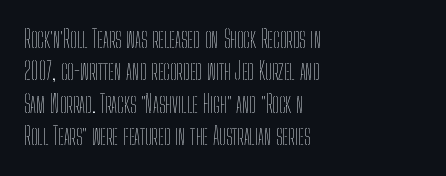
The typesetter chose a ragged-right arrangement here. In terms of letterspacing, this is plain default setting. Descenders hang freely into open space. A typesetter would call this leading conventional body-copy spacing. Stems and bowls with no extra thickness — not bold.
